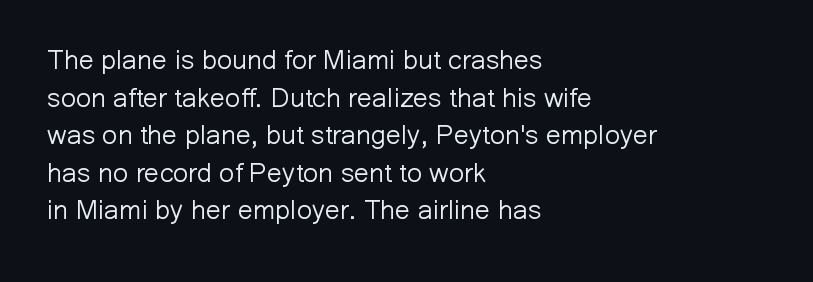
Q: Is the text bold? A: No.
Q: Is the text italic (slanted)? A: No, it is upright.
Q: Is the text underlined? A: No.
Q: How is the paragraph aligned? A: Left-aligned.
Q: Is the spacing between letters normal or unusually wide? A: Normal.
Q: Is the spacing between lines tight, normal or loose? A: Normal.
